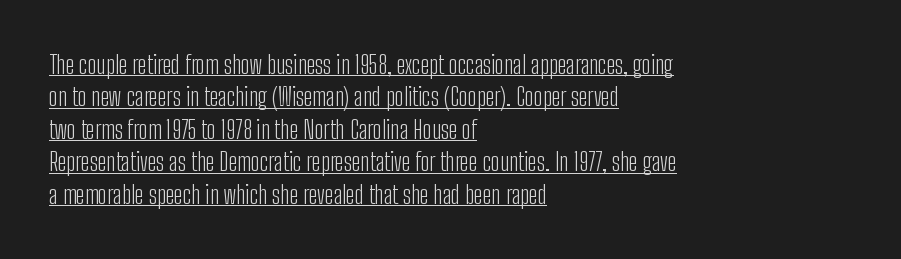
Weight class: somewhere from thin through regular. The passage shown stacks its lines at a standard gap. Casual observation: everything's shoved over to the left. Quick note: not italic, upright.
